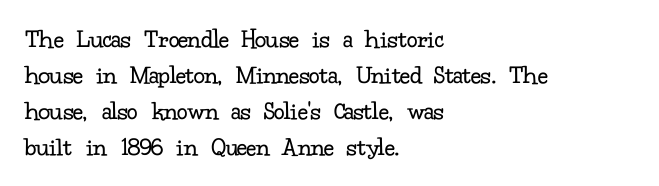
{"italic": "no", "bold": "no", "underline": "no", "align": "left", "line_spacing": "normal", "line_spacing_ratio": 1.33, "letter_spacing": "normal", "letter_spacing_em": 0.0, "glyph_px": 27}
